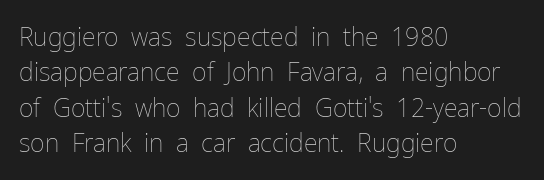
Q: Is the text bold? A: No.
Q: Is the text italic (slanted)? A: No, it is upright.
Q: Is the text underlined? A: No.
Q: How is the paragraph aligned? A: Left-aligned.
Q: Is the spacing between letters normal or unusually wide? A: Normal.
Q: Is the spacing between lines tight, normal or loose? A: Normal.
